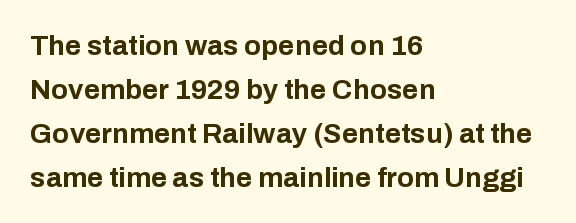
Q: Is the text bold? A: Yes.
Q: Is the text italic (slanted)? A: No, it is upright.
Q: Is the typeface a serif or a sans-serif typeface? A: Sans-serif.
Q: Is the text underlined? A: No.
Q: How is the paragraph aligned? A: Left-aligned.
Q: Is the spacing between letters normal or unusually wide? A: Normal.
Q: Is the spacing between lines tight, normal or loose? A: Normal.
Q: Width (condensed, normal, or wide)? A: Normal.
Q: Stroke contrast? A: Low.
Q: x-height? A: Medium.
Q: Monospaced? A: No.
